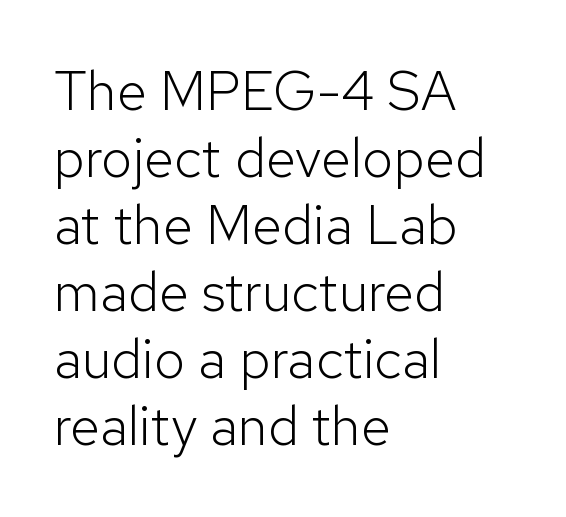
Q: Is the text bold? A: No.
Q: Is the text italic (slanted)? A: No, it is upright.
Q: Is the typeface a serif or a sans-serif typeface? A: Sans-serif.
Q: Is the text underlined? A: No.
Q: How is the paragraph aligned? A: Left-aligned.
Q: Is the spacing between letters normal or unusually wide? A: Normal.
Q: Width (condensed, normal, or wide)? A: Normal.
Q: Stroke contrast? A: Low.
Q: x-height? A: Medium.
Q: Monospaced? A: No.
